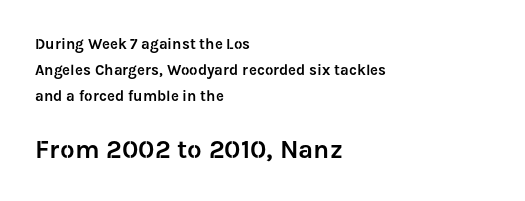
{"italic": "no", "underline": "no", "align": "left", "line_spacing_ratio": 1.74, "letter_spacing": "normal", "letter_spacing_em": 0.0, "larger_block": "second", "size_ratio": 1.73, "glyph_px": 26}
